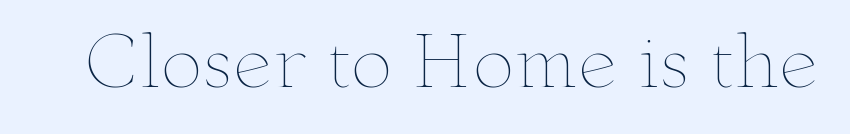
{"italic": "no", "bold": "no", "weight": "thin", "width": "wide", "stroke_contrast": "low", "x_height": "small", "monospaced": "no", "underline": "no", "letter_spacing": "normal", "letter_spacing_em": 0.0, "glyph_px": 71}
